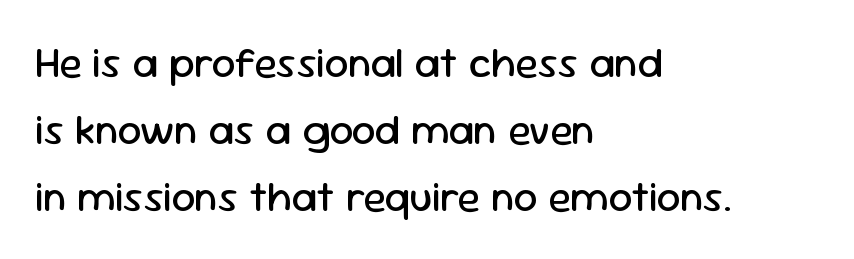
The image shows 42 px regular-weight sans-serif type, upright; set left-aligned, normal line spacing (1.59x), normal letter spacing, not underlined; low stroke contrast and a medium x-height.
